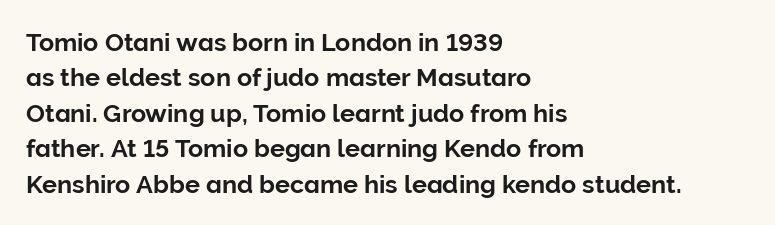
{"italic": "no", "underline": "no", "align": "left", "line_spacing": "normal", "line_spacing_ratio": 1.42, "letter_spacing": "normal", "letter_spacing_em": 0.0, "glyph_px": 25}
